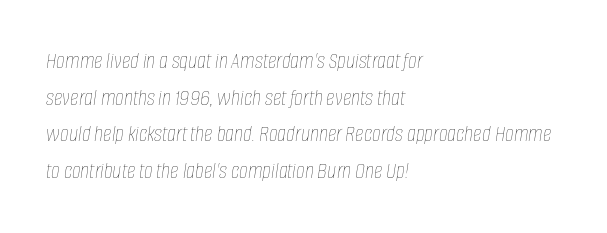
{"italic": "yes", "lean": "right", "slant_degrees": 8, "bold": "no", "underline": "no", "align": "left", "line_spacing": "normal", "line_spacing_ratio": 1.53, "letter_spacing": "normal", "letter_spacing_em": 0.0, "glyph_px": 24}
